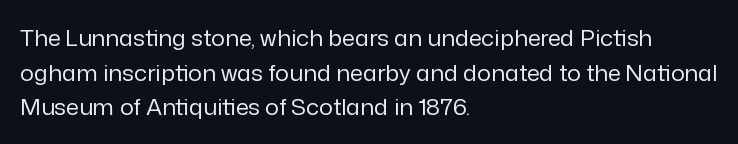
Vertical strokes here are truly vertical. Is the block centered? No — it sits flush against the left margin. Standard letterfit; no display-style spreading of the glyphs. This is not heavy type; no bold has been used.
